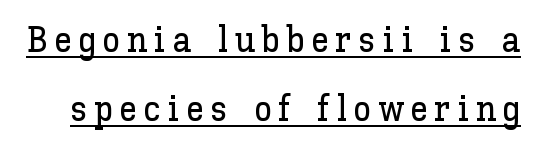
Q: Is the text italic (slanted)? A: No, it is upright.
Q: Is the text underlined? A: Yes.
Q: Is the spacing between lines tight, normal or loose? A: Loose.
Q: Width (condensed, normal, or wide)? A: Normal.
Q: Stroke contrast? A: Low.
Q: x-height? A: Medium.
Q: Monospaced? A: No.
